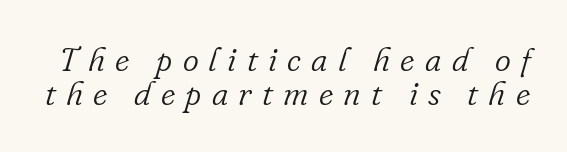
{"serif": "yes", "italic": "yes", "lean": "right", "slant_degrees": 16, "bold": "no", "weight": "light", "width": "normal", "stroke_contrast": "low", "x_height": "small", "monospaced": "no", "underline": "no", "line_spacing": "tight", "line_spacing_ratio": 1.01, "letter_spacing": "wide", "letter_spacing_em": 0.3, "glyph_px": 34}
